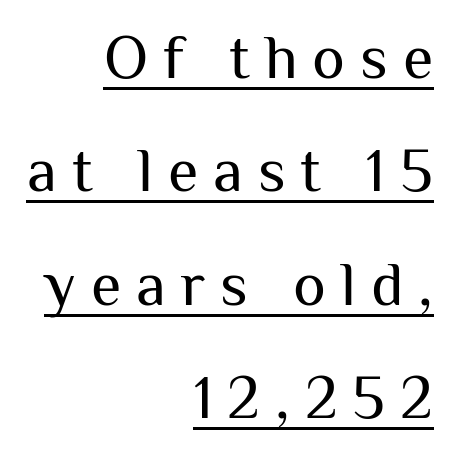
The image shows 62 px regular-weight sans-serif type, upright; set right-aligned, line spacing 1.83x, unusually wide letter spacing (+0.24 em), underlined; medium stroke contrast and a medium x-height.
